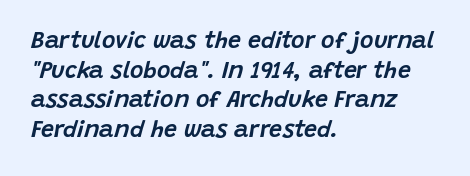
Q: Is the text italic (slanted)? A: Yes, it leans right by about 15 degrees.
Q: Is the text underlined? A: No.
Q: How is the paragraph aligned? A: Left-aligned.
Q: Is the spacing between letters normal or unusually wide? A: Normal.
Q: Is the spacing between lines tight, normal or loose? A: Normal.
